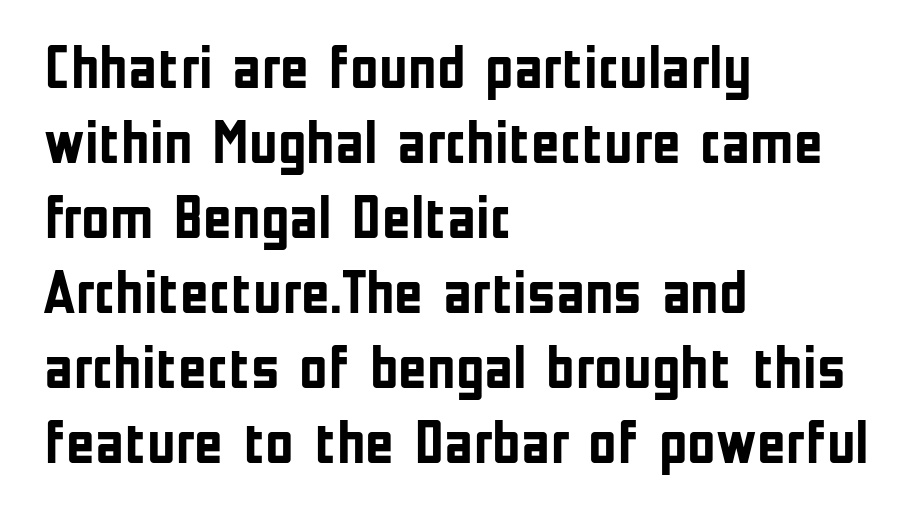
Q: Is the text bold? A: Yes.
Q: Is the text italic (slanted)? A: No, it is upright.
Q: Is the typeface a serif or a sans-serif typeface? A: Sans-serif.
Q: Is the text underlined? A: No.
Q: How is the paragraph aligned? A: Left-aligned.
Q: Is the spacing between letters normal or unusually wide? A: Normal.
Q: Width (condensed, normal, or wide)? A: Condensed.
Q: Stroke contrast? A: Low.
Q: x-height? A: Medium.
Q: Monospaced? A: No.
